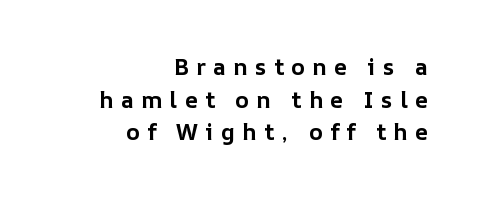
{"italic": "no", "bold": "yes", "underline": "no", "align": "right", "line_spacing": "normal", "line_spacing_ratio": 1.42, "letter_spacing": "wide", "letter_spacing_em": 0.31, "glyph_px": 23}
